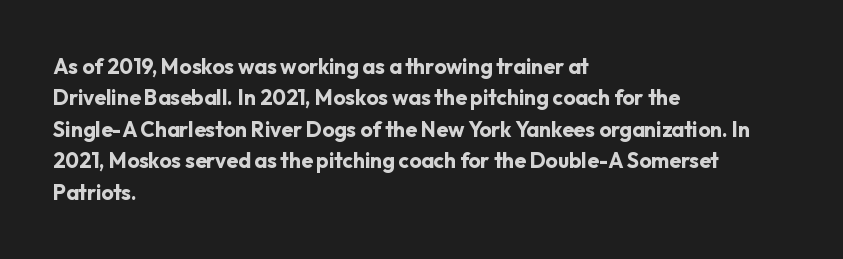
Q: Is the text bold? A: Yes.
Q: Is the text italic (slanted)? A: No, it is upright.
Q: Is the text underlined? A: No.
Q: How is the paragraph aligned? A: Left-aligned.
Q: Is the spacing between letters normal or unusually wide? A: Normal.
Q: Is the spacing between lines tight, normal or loose? A: Normal.
